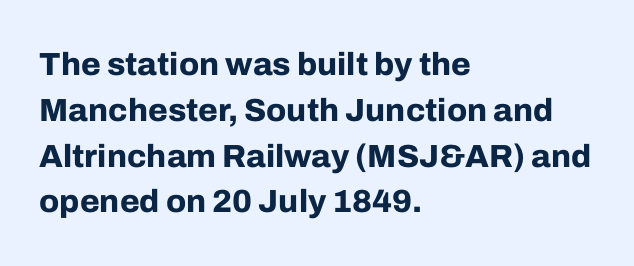
{"serif": "no", "italic": "no", "bold": "yes", "weight": "bold", "width": "normal", "stroke_contrast": "low", "x_height": "medium", "monospaced": "no", "underline": "no", "align": "left", "line_spacing": "normal", "line_spacing_ratio": 1.43, "letter_spacing": "normal", "letter_spacing_em": 0.0, "glyph_px": 32}
